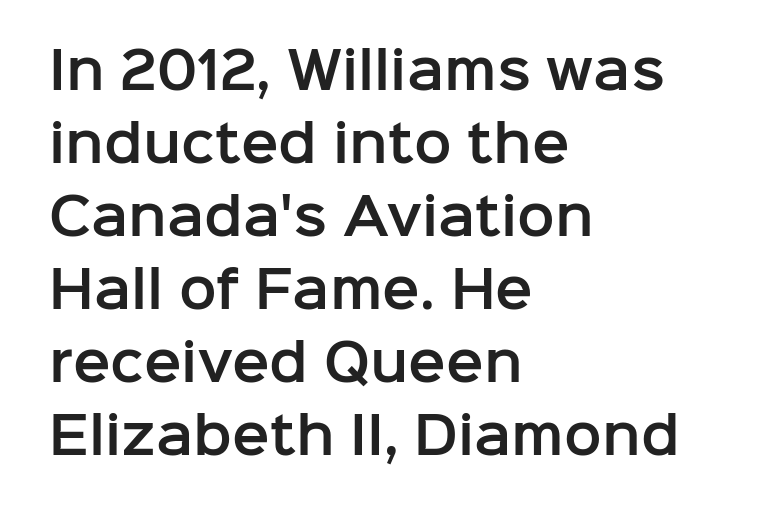
{"serif": "no", "italic": "no", "width": "normal", "stroke_contrast": "low", "x_height": "medium", "monospaced": "no", "underline": "no", "align": "left", "line_spacing": "normal", "line_spacing_ratio": 1.46, "letter_spacing": "normal", "letter_spacing_em": 0.0, "glyph_px": 50}
